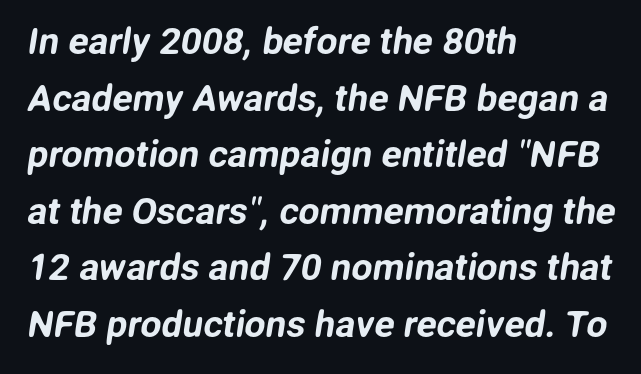
The image shows 37 px sans-serif type; set left-aligned, normal line spacing (1.53x), normal letter spacing, not underlined; low stroke contrast and a medium x-height.
